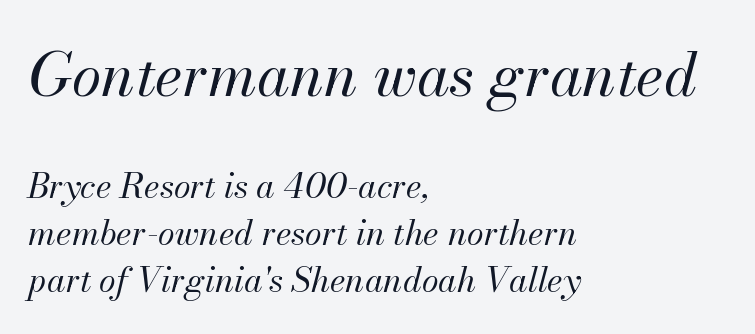
{"italic": "yes", "lean": "right", "slant_degrees": 13, "bold": "no", "weight": "regular", "width": "normal", "stroke_contrast": "medium", "x_height": "small", "monospaced": "no", "underline": "no", "align": "left", "line_spacing": "normal", "line_spacing_ratio": 1.38, "letter_spacing": "normal", "letter_spacing_em": 0.0, "larger_block": "first", "size_ratio": 1.76, "glyph_px": 60}
